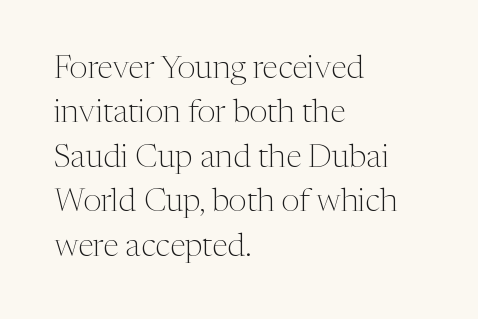
The image shows 32 px light serif type, upright; set left-aligned, normal line spacing (1.39x), normal letter spacing, not underlined; medium stroke contrast and a medium x-height.
